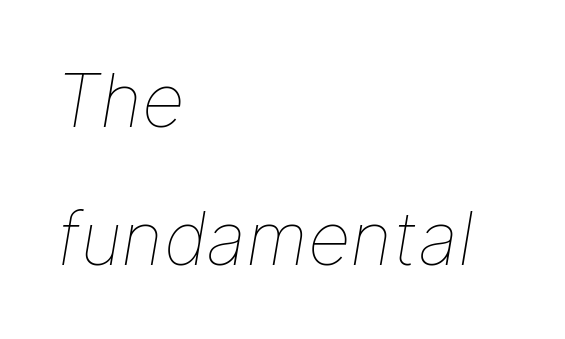
No chunkiness to these letters — they're not bold. Notice how the passage keeps a crisp vertical edge on the left only. Observe the ordinary spacing: letters are neighbours, not strangers. There's an unmistakable incline to the writing here. Spacing verdict: proportional, widths tailored to each character. The zone under the glyphs is completely vacant.
